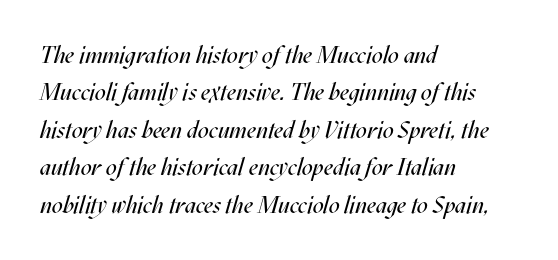
{"italic": "yes", "lean": "right", "slant_degrees": 17, "bold": "no", "underline": "no", "align": "left", "line_spacing": "normal", "line_spacing_ratio": 1.56, "letter_spacing": "normal", "letter_spacing_em": 0.0, "glyph_px": 24}
